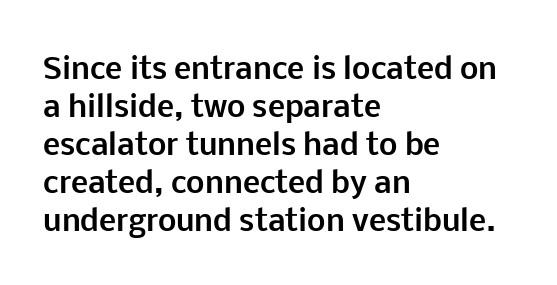
Alignment: flush left. Does extra space separate the letters? No, they use regular spacing. Varying glyph widths throughout — classic text-font behaviour. One glance says typical: line gaps are just what's usual. Descender tails drop into unmarked territory. It's the straight-up-and-down kind of type.
